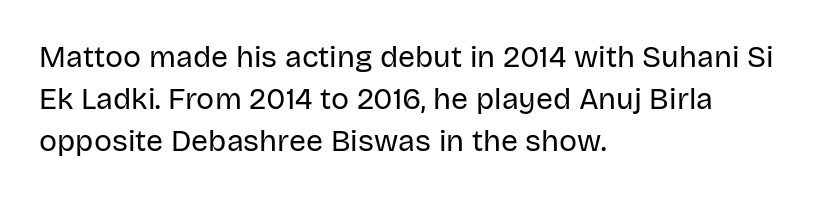
Character widths vary here, with narrow letters taking less room than wide ones. The gaps between neighbouring characters are ordinary and unremarkable. All the whitespace from short lines collects on the right. The passage shown is not underscored anywhere. Compared with a typical body face, this is equally light or lighter still. Nope, not italic — everything's standing straight.
